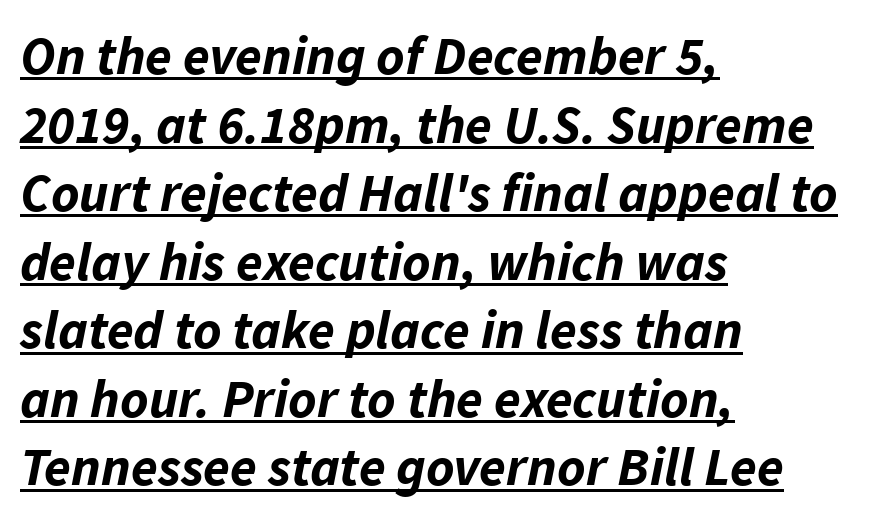
Q: Is the text bold? A: Yes.
Q: Is the text italic (slanted)? A: Yes, it leans right by about 11 degrees.
Q: Is the text underlined? A: Yes.
Q: How is the paragraph aligned? A: Left-aligned.
Q: Is the spacing between letters normal or unusually wide? A: Normal.
Q: Is the spacing between lines tight, normal or loose? A: Normal.
Q: Width (condensed, normal, or wide)? A: Normal.
Q: Stroke contrast? A: Low.
Q: x-height? A: Medium.
Q: Monospaced? A: No.
